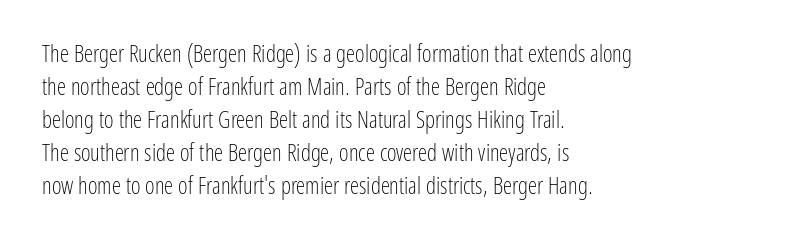
Q: Is the text bold? A: No.
Q: Is the text italic (slanted)? A: No, it is upright.
Q: Is the text underlined? A: No.
Q: How is the paragraph aligned? A: Left-aligned.
Q: Is the spacing between letters normal or unusually wide? A: Normal.
Q: Is the spacing between lines tight, normal or loose? A: Normal.
